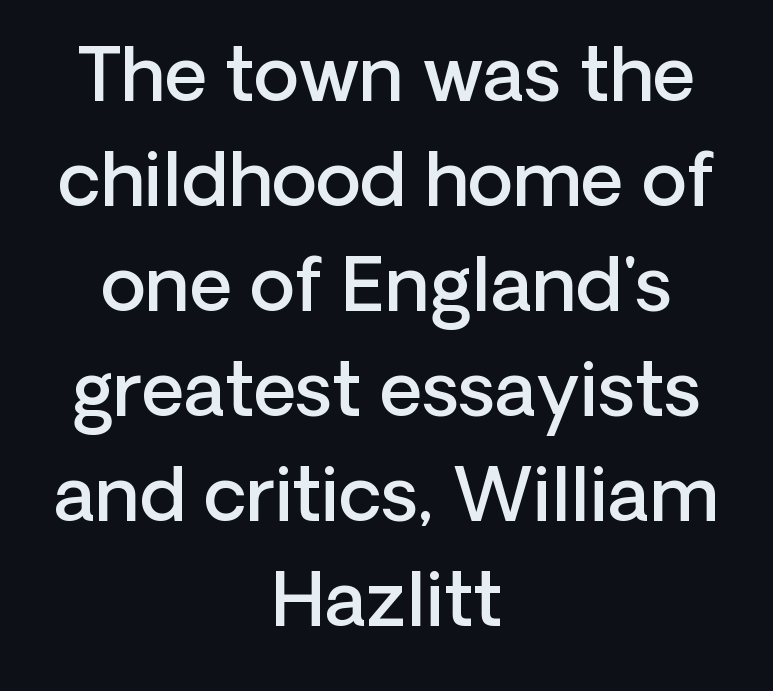
The image shows 74 px semibold sans-serif type, upright; set centered, normal line spacing (1.42x), normal letter spacing, not underlined; low stroke contrast and a medium x-height.
